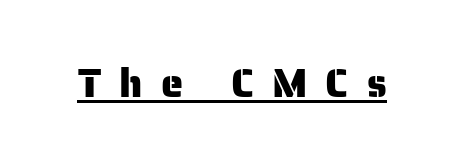
Q: Is the text italic (slanted)? A: No, it is upright.
Q: Is the typeface a serif or a sans-serif typeface? A: Sans-serif.
Q: Is the text underlined? A: Yes.
Q: Is the spacing between letters normal or unusually wide? A: Unusually wide.
Q: Width (condensed, normal, or wide)? A: Normal.
Q: Stroke contrast? A: Low.
Q: x-height? A: Medium.
Q: Monospaced? A: No.
